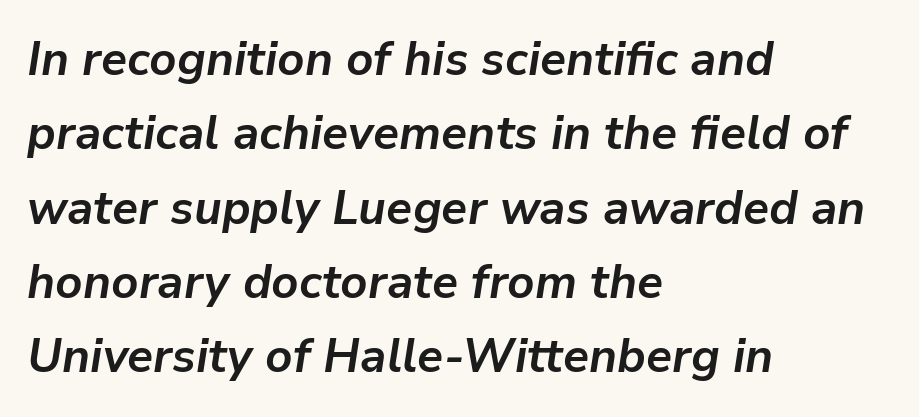
Spacing verdict: proportional, widths tailored to each character. Is the type bold? Yes — the strokes are clearly thick and heavy. Casual observation: everything's shoved over to the left. The strip under each line holds only bare page. The passage shown leans; its letterforms are oblique.
